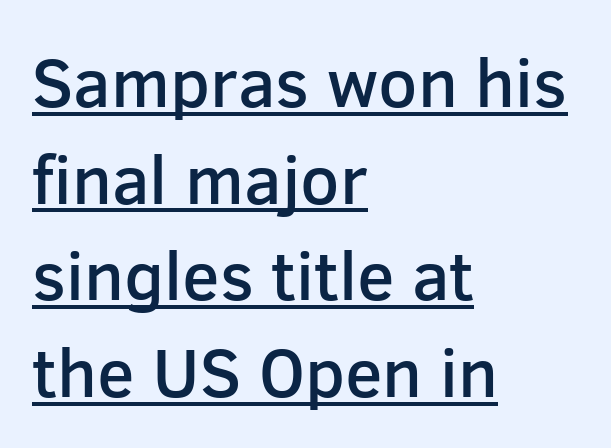
{"serif": "no", "italic": "no", "bold": "semi", "weight": "semibold", "width": "normal", "stroke_contrast": "low", "x_height": "medium", "monospaced": "no", "underline": "yes", "align": "left", "line_spacing": "normal", "line_spacing_ratio": 1.4, "letter_spacing": "normal", "letter_spacing_em": 0.0, "glyph_px": 69}
